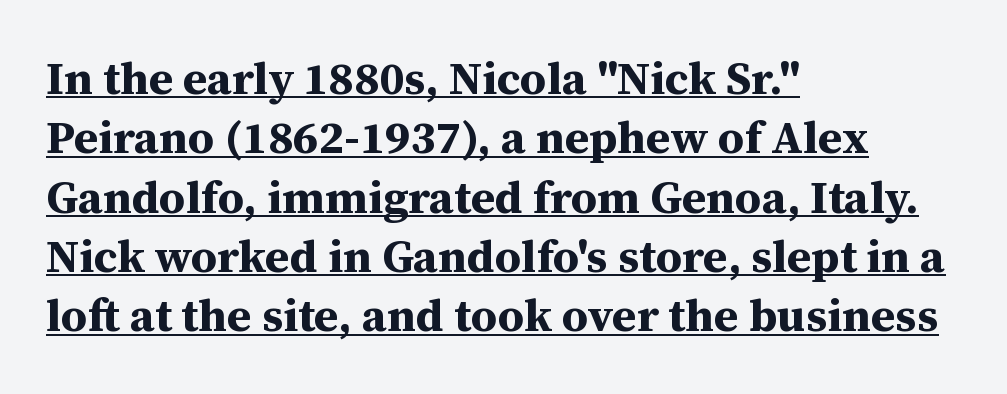
The face used here is rendered with its standard letterfit. Leftover space on each line is placed entirely after the last word. These lines carry a lot of weight — the face is fully bold. A roman cut, with each character standing at attention. Baseline-to-baseline distance is the conventional proportion of letter height.
